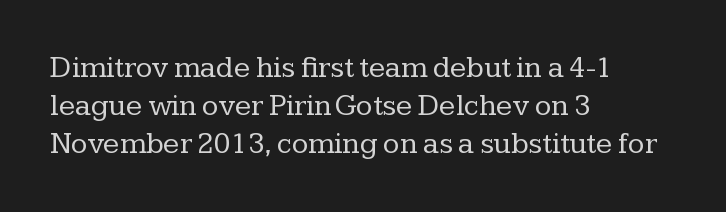
The image shows 30 px regular-weight serif type, upright; set left-aligned, normal line spacing (1.26x), normal letter spacing, not underlined; low stroke contrast and a medium x-height.
